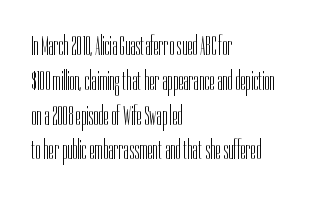
The image shows 27 px text type, upright; set left-aligned, normal line spacing (1.29x), normal letter spacing, not underlined.
